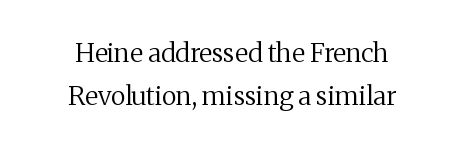
{"italic": "no", "bold": "no", "underline": "no", "align": "center", "line_spacing": "normal", "line_spacing_ratio": 1.65, "letter_spacing": "normal", "letter_spacing_em": 0.0, "glyph_px": 26}
